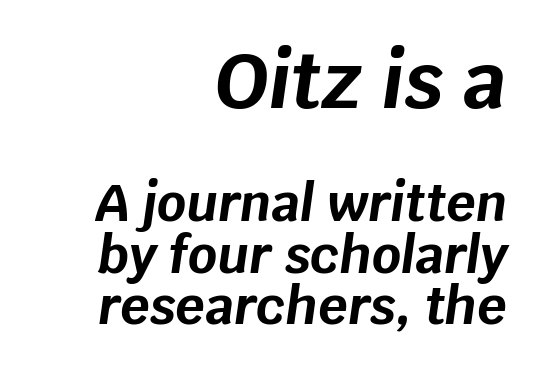
{"italic": "yes", "lean": "right", "slant_degrees": 8, "bold": "yes", "weight": "bold", "width": "normal", "stroke_contrast": "low", "x_height": "large", "monospaced": "no", "underline": "no", "align": "right", "line_spacing": "tight", "line_spacing_ratio": 1.01, "letter_spacing": "normal", "letter_spacing_em": 0.0, "larger_block": "first", "size_ratio": 1.51, "glyph_px": 77}
